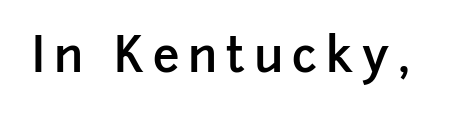
Q: Is the text bold? A: Semi-bold.
Q: Is the text italic (slanted)? A: No, it is upright.
Q: Is the typeface a serif or a sans-serif typeface? A: Sans-serif.
Q: Is the text underlined? A: No.
Q: Width (condensed, normal, or wide)? A: Normal.
Q: Stroke contrast? A: Low.
Q: x-height? A: Medium.
Q: Monospaced? A: No.
